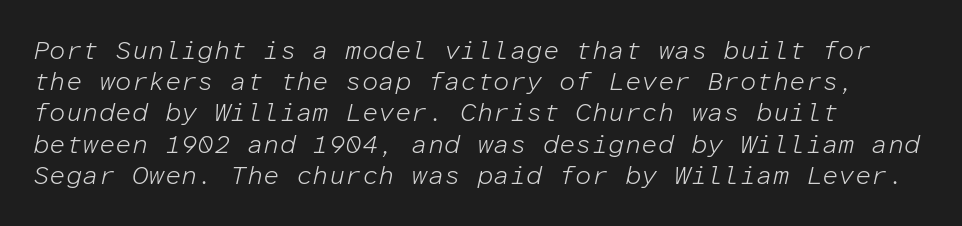
{"italic": "yes", "lean": "right", "slant_degrees": 12, "bold": "no", "underline": "no", "align": "left", "line_spacing_ratio": 1.2, "letter_spacing": "normal", "letter_spacing_em": 0.0, "glyph_px": 26}
